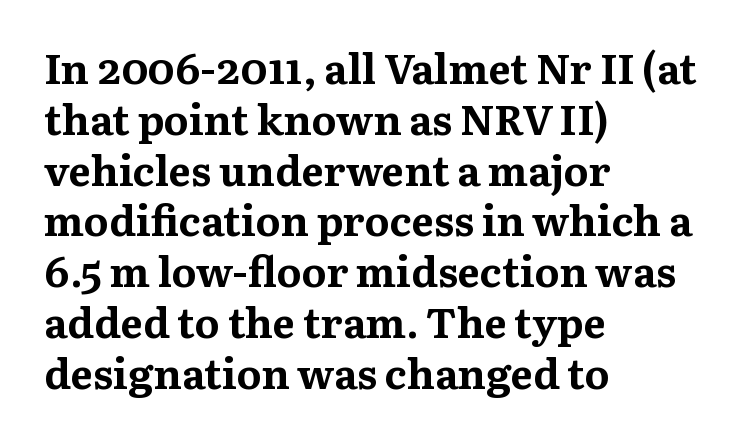
Characters remain perfectly vertical along every line. Inter-character spacing is left at the font's built-in metrics. Caption: bold face, heavy strokes. The paragraph has a hard left edge and a soft right edge.
